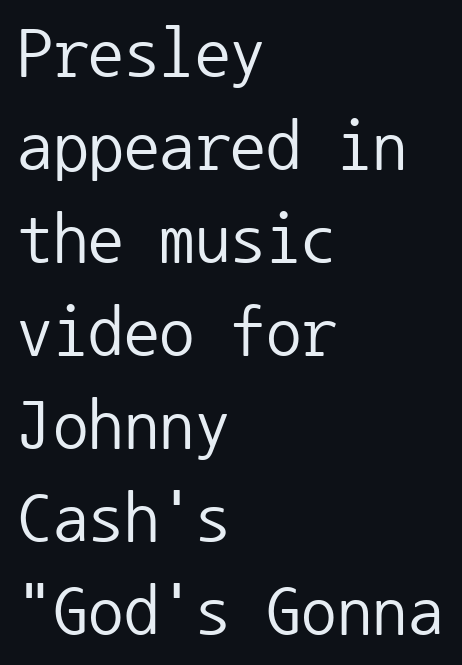
{"serif": "no", "italic": "no", "bold": "no", "weight": "regular", "width": "normal", "stroke_contrast": "low", "x_height": "medium", "monospaced": "yes", "underline": "no", "align": "left", "line_spacing": "normal", "line_spacing_ratio": 1.31, "letter_spacing": "normal", "letter_spacing_em": 0.0, "glyph_px": 71}
